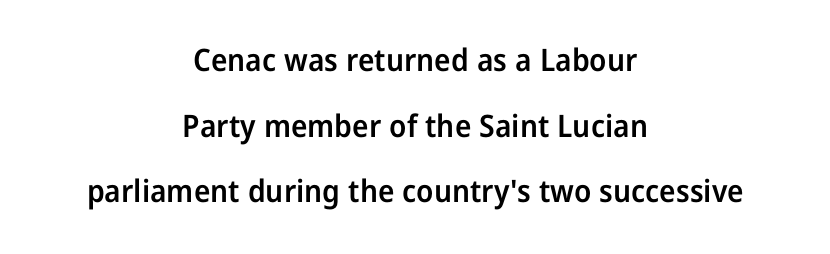
{"serif": "no", "italic": "no", "bold": "semi", "weight": "semibold", "width": "normal", "stroke_contrast": "low", "x_height": "medium", "monospaced": "no", "underline": "no", "align": "center", "line_spacing": "loose", "line_spacing_ratio": 2.12, "letter_spacing": "normal", "letter_spacing_em": 0.0, "glyph_px": 31}
